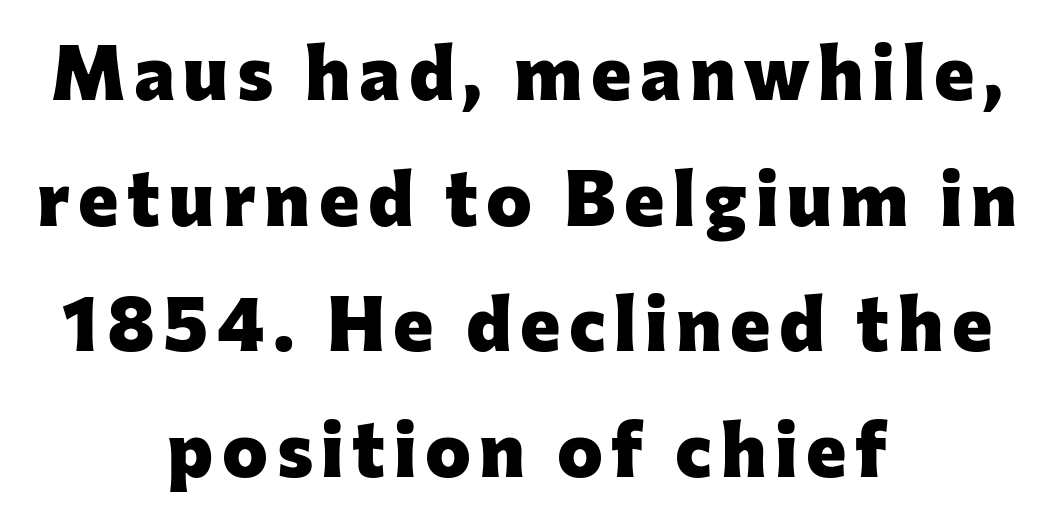
Look at the bottom of the vertical strokes: they stop flat, with no serifs. Style check: upright. Vertically, the passage feels balanced, rows spaced as you'd expect. Honestly, there is no underline to notice here at all. Weight: bold.
